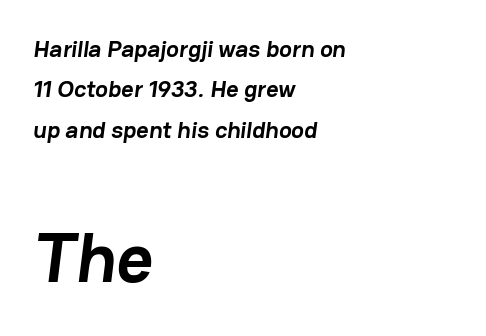
{"serif": "no", "bold": "yes", "weight": "semibold", "width": "normal", "stroke_contrast": "low", "x_height": "medium", "monospaced": "no", "underline": "no", "align": "left", "line_spacing": "normal", "line_spacing_ratio": 1.68, "letter_spacing": "normal", "letter_spacing_em": 0.0, "larger_block": "second", "size_ratio": 2.96, "glyph_px": 71}
